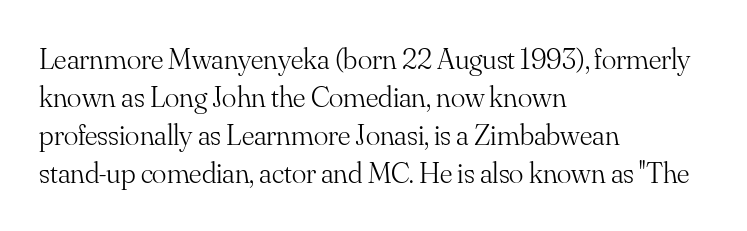
The space directly below the letters is spotless. This rendering uses left alignment, leaving the right contour irregular. Stems here are at most as thick as an everyday book face. Observe the ordinary spacing: letters are neighbours, not strangers. You could not count columns in this text — the font is proportionally spaced. Successive baselines arrive at the customary interval.
